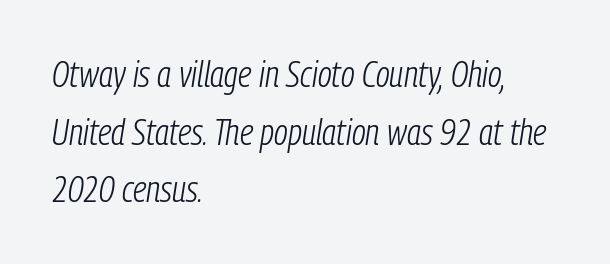
Check the space under the baseline: it is left empty. The rendering anchors every line to the left-hand side. What stands out about the letter spacing? Nothing — it is the standard amount. Character widths vary here, with narrow letters taking less room than wide ones. The font is comparable to plain body text, perhaps lighter. This is oblique type, the kind used for emphasis or titles.
